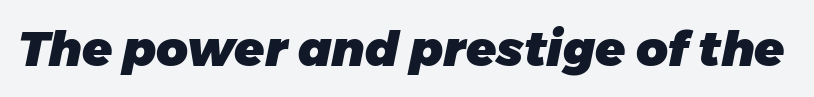
The image shows 49 px heavy type, italic (leaning right); set normal letter spacing, not underlined; low stroke contrast and a medium x-height.
